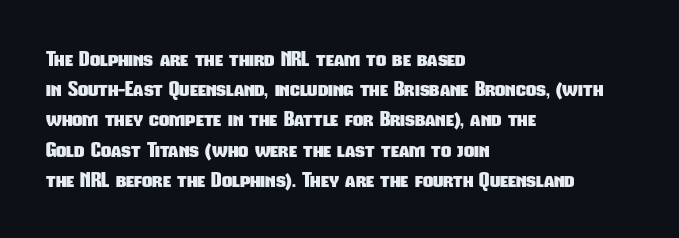
{"bold": "yes", "underline": "no", "align": "left", "line_spacing": "normal", "line_spacing_ratio": 1.51, "letter_spacing": "normal", "letter_spacing_em": 0.0, "glyph_px": 20}
